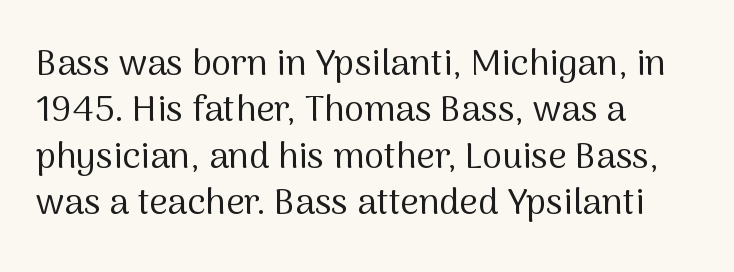
Tall strokes in this sample are plumb rather than angled. Glance below the letters and you will spot only blank space. Weight: not bold — regular or lighter. Looks like regular typesetting: each glyph gets only the width it needs. Typographically, this falls in the sans-serif category.
